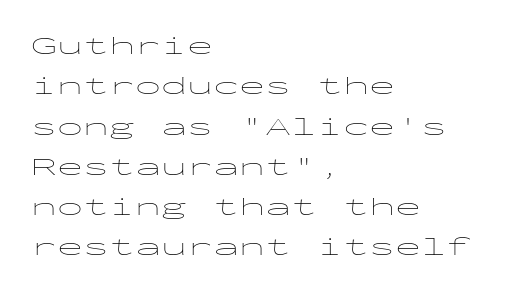
Q: Is the text bold? A: No.
Q: Is the text italic (slanted)? A: No, it is upright.
Q: Is the text underlined? A: No.
Q: How is the paragraph aligned? A: Left-aligned.
Q: Is the spacing between letters normal or unusually wide? A: Normal.
Q: Is the spacing between lines tight, normal or loose? A: Normal.
